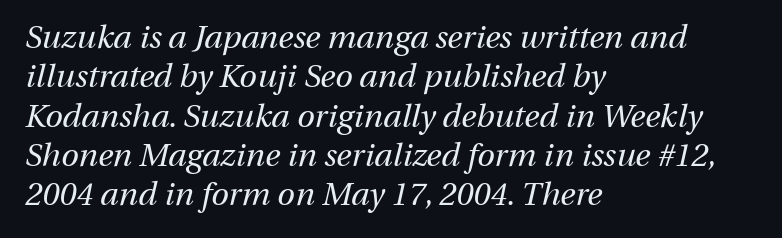
The image shows 32 px regular-weight type, italic (leaning right); set left-aligned, line spacing 1.23x, normal letter spacing, not underlined; medium stroke contrast and a medium x-height.
